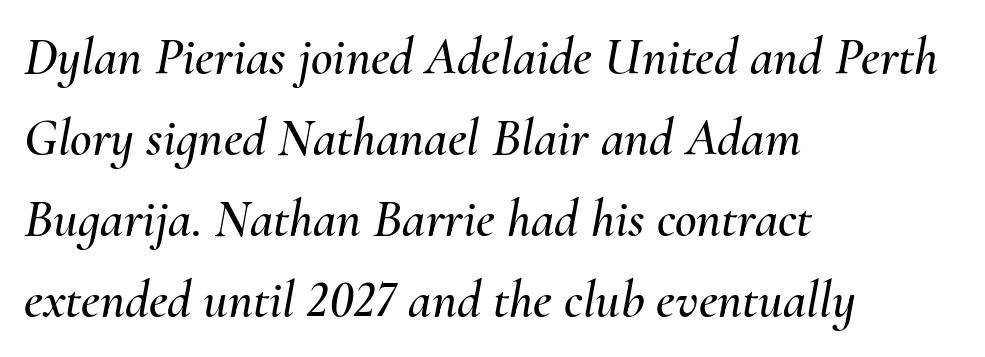
You could not count columns in this text — the font is proportionally spaced. Compared with typical paragraphs, the rows here are spaced about the same. The rag falls on the right side of this text block. Beneath every word, the page is bare.
